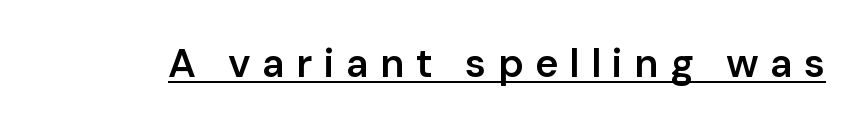
{"serif": "no", "italic": "no", "bold": "semi", "weight": "semibold", "width": "normal", "stroke_contrast": "low", "x_height": "medium", "monospaced": "no", "underline": "yes", "letter_spacing": "wide", "letter_spacing_em": 0.28, "glyph_px": 40}
